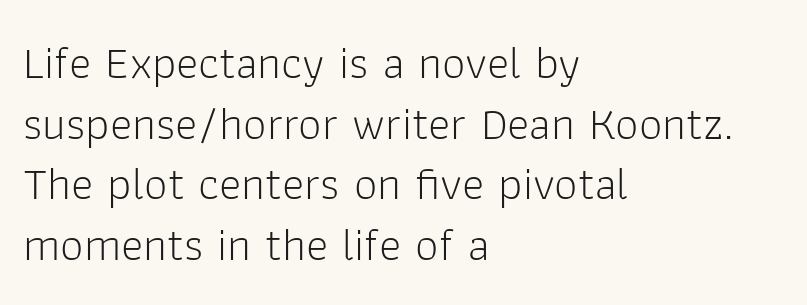
Q: Is the text bold? A: No.
Q: Is the text italic (slanted)? A: No, it is upright.
Q: Is the typeface a serif or a sans-serif typeface? A: Sans-serif.
Q: Is the text underlined? A: No.
Q: How is the paragraph aligned? A: Left-aligned.
Q: Is the spacing between letters normal or unusually wide? A: Normal.
Q: Is the spacing between lines tight, normal or loose? A: Normal.
Q: Width (condensed, normal, or wide)? A: Normal.
Q: Stroke contrast? A: Low.
Q: x-height? A: Medium.
Q: Monospaced? A: No.
